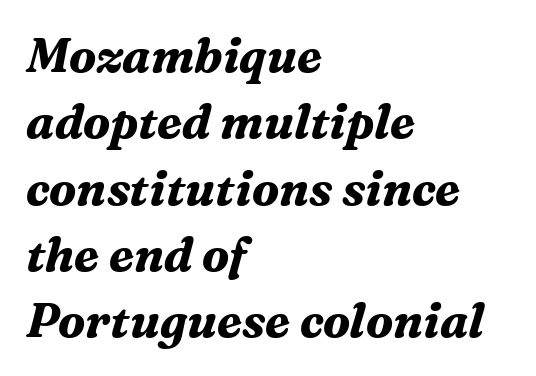
{"serif": "yes", "italic": "yes", "lean": "right", "slant_degrees": 16, "bold": "yes", "weight": "bold", "width": "normal", "stroke_contrast": "medium", "x_height": "medium", "monospaced": "no", "underline": "no", "align": "left", "line_spacing": "normal", "line_spacing_ratio": 1.41, "letter_spacing": "normal", "letter_spacing_em": 0.0, "glyph_px": 47}
